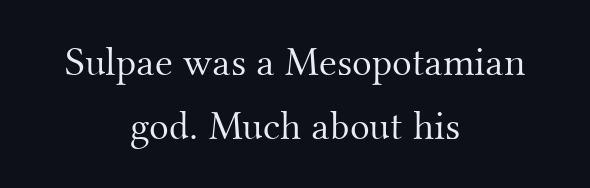
The image shows 41 px light serif type, upright; set centered, normal line spacing (1.56x), normal letter spacing, not underlined; medium stroke contrast and a small x-height.
